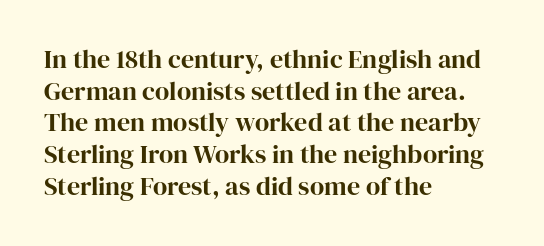
{"italic": "no", "underline": "no", "align": "left", "line_spacing_ratio": 1.22, "letter_spacing": "normal", "letter_spacing_em": 0.0, "glyph_px": 26}
